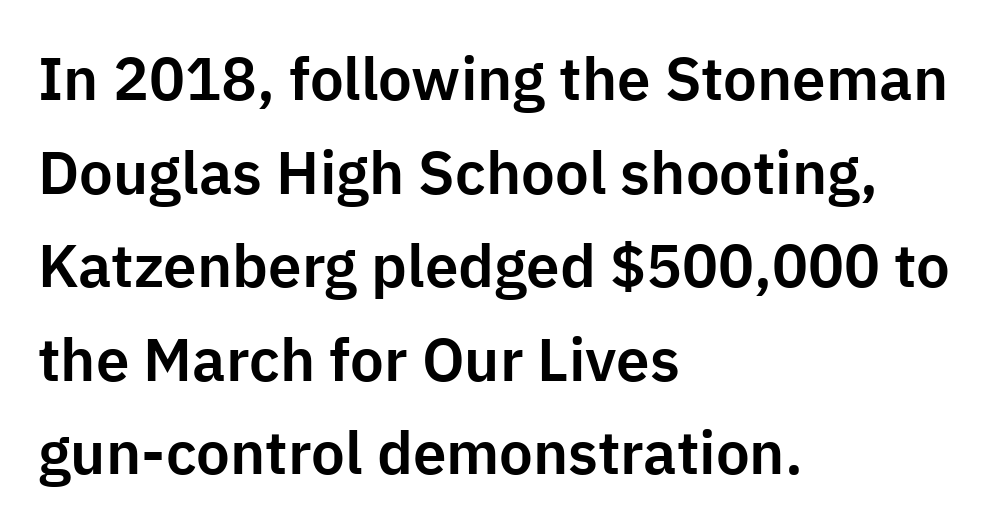
The image shows 60 px sans-serif type, upright; set left-aligned, normal line spacing (1.56x), normal letter spacing, not underlined; low stroke contrast and a medium x-height.
